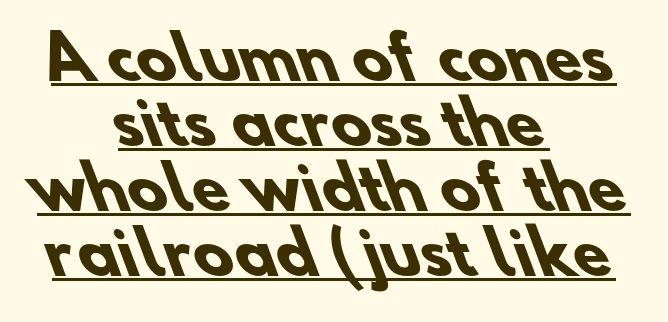
Q: Is the text bold? A: Yes.
Q: Is the typeface a serif or a sans-serif typeface? A: Sans-serif.
Q: Is the text underlined? A: Yes.
Q: How is the paragraph aligned? A: Centered.
Q: Is the spacing between letters normal or unusually wide? A: Normal.
Q: Is the spacing between lines tight, normal or loose? A: Tight.
Q: Width (condensed, normal, or wide)? A: Normal.
Q: Stroke contrast? A: Low.
Q: x-height? A: Small.
Q: Monospaced? A: No.
